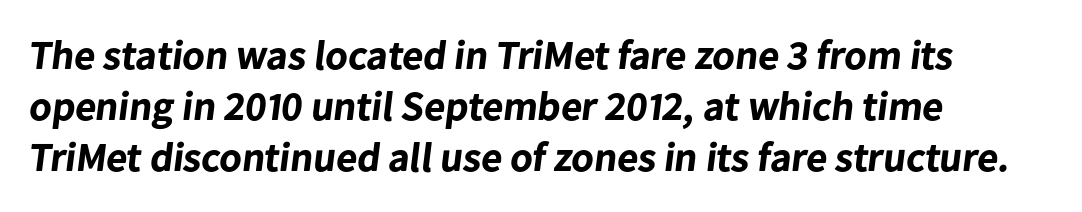
Q: Is the text bold? A: Yes.
Q: Is the typeface a serif or a sans-serif typeface? A: Sans-serif.
Q: Is the text underlined? A: No.
Q: How is the paragraph aligned? A: Left-aligned.
Q: Is the spacing between letters normal or unusually wide? A: Normal.
Q: Is the spacing between lines tight, normal or loose? A: Normal.
Q: Width (condensed, normal, or wide)? A: Normal.
Q: Stroke contrast? A: Low.
Q: x-height? A: Medium.
Q: Monospaced? A: No.
